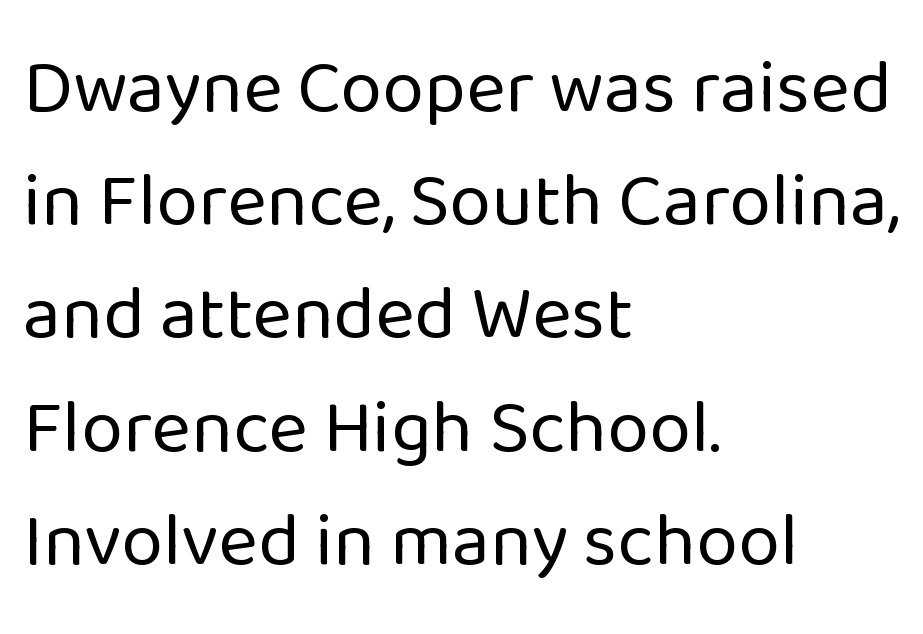
Q: Is the text bold? A: No.
Q: Is the text italic (slanted)? A: No, it is upright.
Q: Is the typeface a serif or a sans-serif typeface? A: Sans-serif.
Q: Is the text underlined? A: No.
Q: How is the paragraph aligned? A: Left-aligned.
Q: Is the spacing between letters normal or unusually wide? A: Normal.
Q: Is the spacing between lines tight, normal or loose? A: Normal.
Q: Width (condensed, normal, or wide)? A: Normal.
Q: Stroke contrast? A: Low.
Q: x-height? A: Medium.
Q: Monospaced? A: No.
